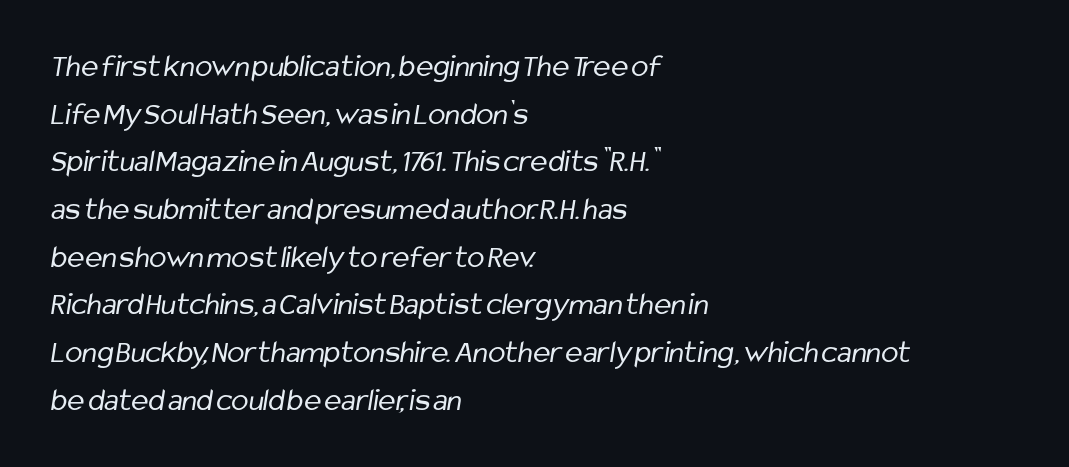
{"serif": "no", "bold": "no", "weight": "regular", "width": "condensed", "stroke_contrast": "low", "x_height": "medium", "monospaced": "no", "underline": "no", "align": "left", "line_spacing": "normal", "line_spacing_ratio": 1.49, "letter_spacing": "normal", "letter_spacing_em": 0.0, "glyph_px": 32}
